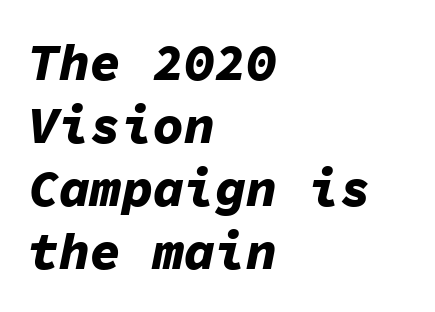
Q: Is the text bold? A: Yes.
Q: Is the text italic (slanted)? A: Yes, it leans right by about 11 degrees.
Q: Is the text underlined? A: No.
Q: How is the paragraph aligned? A: Left-aligned.
Q: Is the spacing between letters normal or unusually wide? A: Normal.
Q: Width (condensed, normal, or wide)? A: Normal.
Q: Stroke contrast? A: Low.
Q: x-height? A: Medium.
Q: Monospaced? A: Yes.
